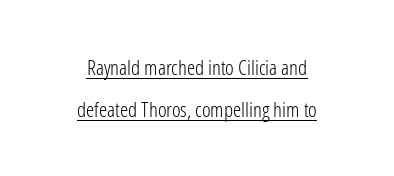
The image shows 21 px text type, upright; set centered, loose line spacing (1.99x), normal letter spacing, underlined.
